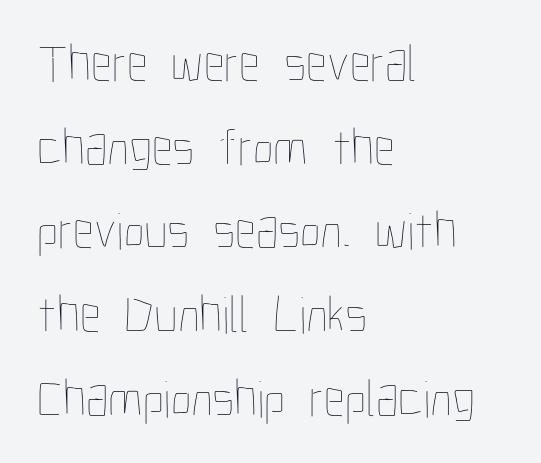
The image shows 53 px thin, condensed type, upright; set left-aligned, normal line spacing (1.58x), normal letter spacing, not underlined; low stroke contrast and a medium x-height.
